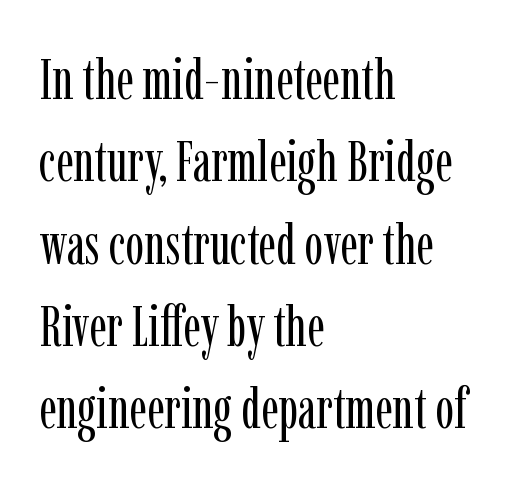
{"serif": "yes", "italic": "no", "bold": "no", "weight": "regular", "width": "condensed", "stroke_contrast": "low", "x_height": "medium", "monospaced": "no", "underline": "no", "align": "left", "line_spacing": "normal", "line_spacing_ratio": 1.47, "letter_spacing": "normal", "letter_spacing_em": 0.0, "glyph_px": 56}
